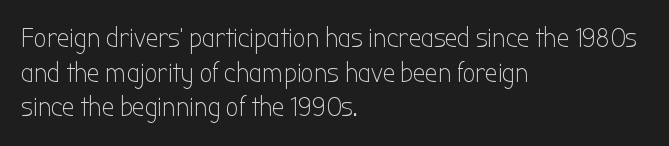
{"serif": "no", "italic": "no", "bold": "no", "weight": "light", "width": "condensed", "stroke_contrast": "low", "x_height": "medium", "monospaced": "no", "underline": "no", "align": "left", "line_spacing_ratio": 1.24, "letter_spacing": "normal", "letter_spacing_em": 0.0, "glyph_px": 28}
